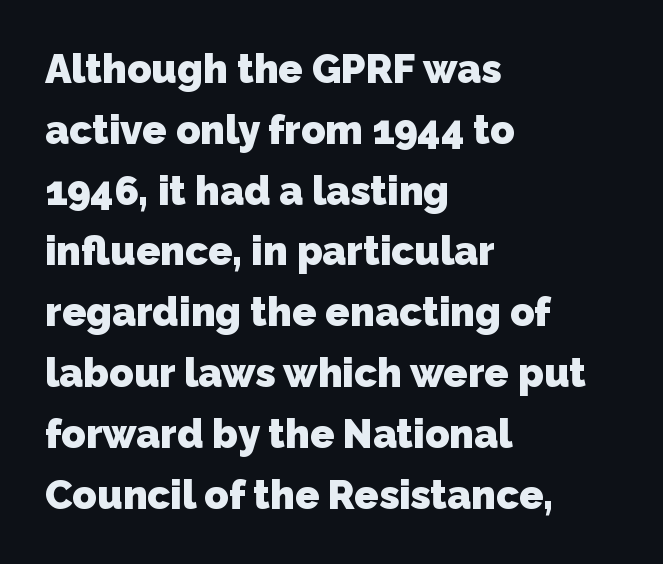
{"serif": "no", "bold": "yes", "weight": "heavy", "width": "normal", "stroke_contrast": "low", "x_height": "medium", "monospaced": "no", "underline": "no", "align": "left", "line_spacing": "normal", "line_spacing_ratio": 1.52, "letter_spacing": "normal", "letter_spacing_em": 0.0, "glyph_px": 40}
